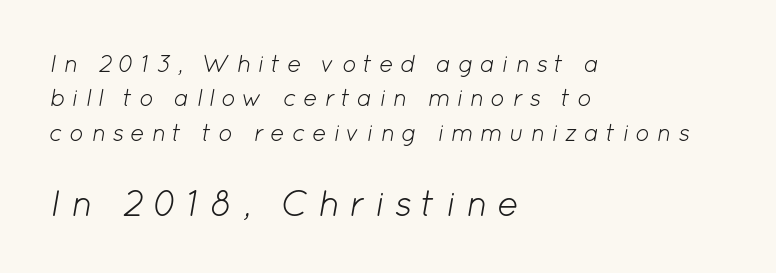
The image shows 36 px light type, italic (leaning right); set left-aligned, normal line spacing (1.43x), unusually wide letter spacing (+0.27 em), not underlined; the second (bottom) block is 1.5x larger; low stroke contrast and a medium x-height.
